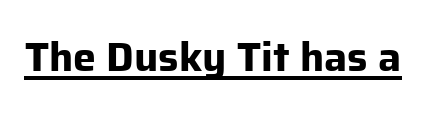
Default kerning and tracking; the words read as compact shapes. Strong, thick strokes mark this as bold type. No italicization has been applied; the sample stays upright. A continuous stroke trails under the words, as in a hyperlink. This rendering employs a face without finishing strokes, i.e., a sans-serif.
